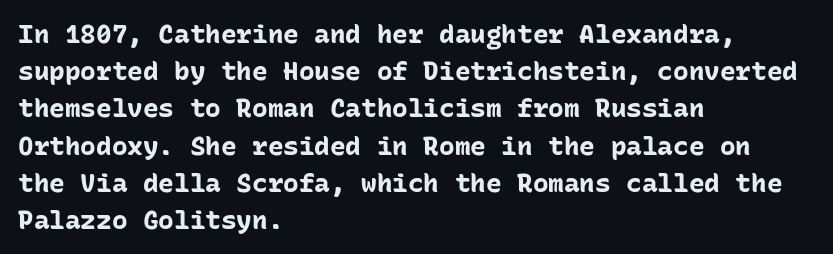
The image shows 26 px bold type, upright; set left-aligned, normal line spacing (1.43x), normal letter spacing, not underlined.
